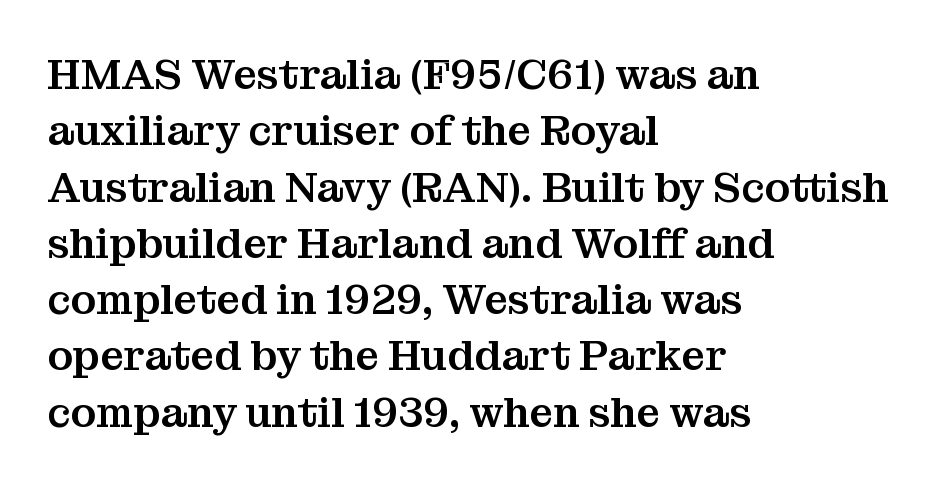
Q: Is the text italic (slanted)? A: No, it is upright.
Q: Is the typeface a serif or a sans-serif typeface? A: Serif.
Q: Is the text underlined? A: No.
Q: How is the paragraph aligned? A: Left-aligned.
Q: Is the spacing between letters normal or unusually wide? A: Normal.
Q: Is the spacing between lines tight, normal or loose? A: Normal.
Q: Width (condensed, normal, or wide)? A: Normal.
Q: Stroke contrast? A: Medium.
Q: x-height? A: Medium.
Q: Monospaced? A: No.
